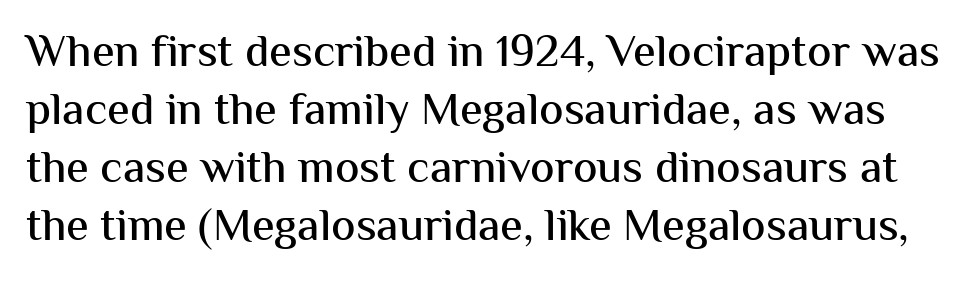
{"serif": "no", "italic": "no", "width": "normal", "stroke_contrast": "medium", "x_height": "medium", "monospaced": "no", "underline": "no", "line_spacing": "normal", "line_spacing_ratio": 1.26, "letter_spacing": "normal", "letter_spacing_em": 0.0, "glyph_px": 46}
